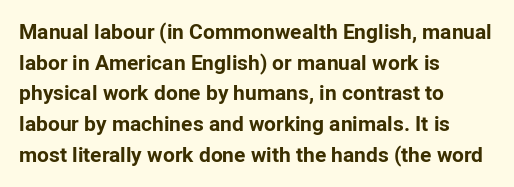
Glyph-to-glyph distance matches everyday printed text. If you drew a line through each stem, it would be perfectly vertical. Horizontal bands of white between lines are of average thickness. Type without underlining. The glyphs have the mass of a bold cut.
